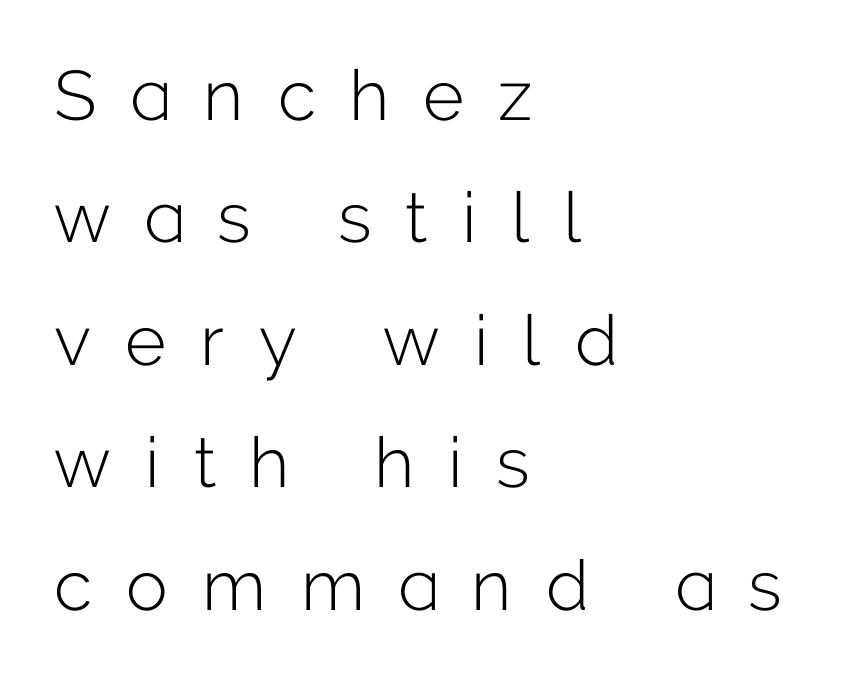
The image shows 70 px light sans-serif type, upright; set left-aligned, line spacing 1.75x, unusually wide letter spacing (+0.49 em), not underlined; low stroke contrast and a medium x-height.
